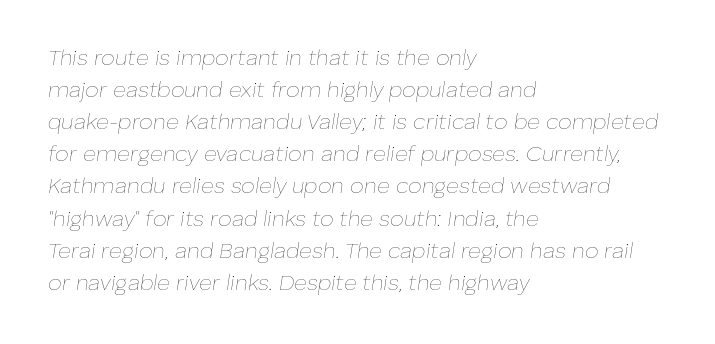
{"italic": "yes", "lean": "right", "slant_degrees": 8, "bold": "no", "underline": "no", "align": "left", "line_spacing": "normal", "line_spacing_ratio": 1.46, "letter_spacing": "normal", "letter_spacing_em": 0.0, "glyph_px": 22}
